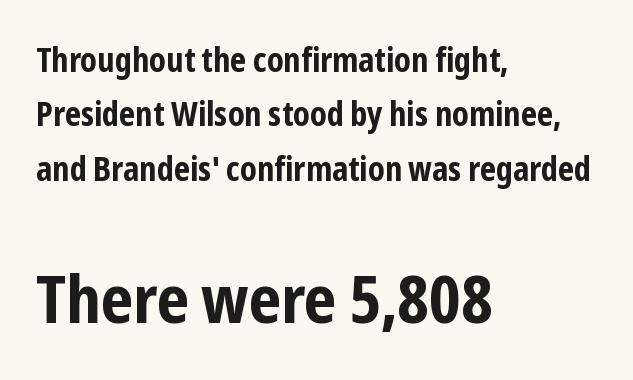
The image shows 66 px bold, condensed sans-serif type, upright; set left-aligned, normal line spacing (1.65x), normal letter spacing, not underlined; the second (bottom) block is 2.0x larger; low stroke contrast and a medium x-height.
